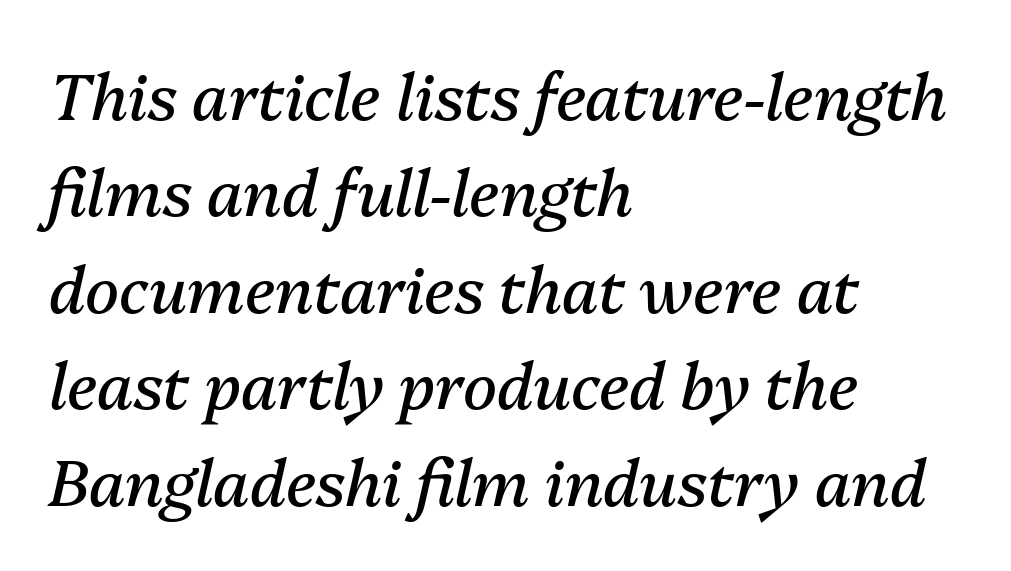
Q: Is the text bold? A: No.
Q: Is the text italic (slanted)? A: Yes, it leans right by about 13 degrees.
Q: Is the text underlined? A: No.
Q: How is the paragraph aligned? A: Left-aligned.
Q: Is the spacing between letters normal or unusually wide? A: Normal.
Q: Is the spacing between lines tight, normal or loose? A: Normal.
Q: Width (condensed, normal, or wide)? A: Normal.
Q: Stroke contrast? A: Medium.
Q: x-height? A: Medium.
Q: Monospaced? A: No.
